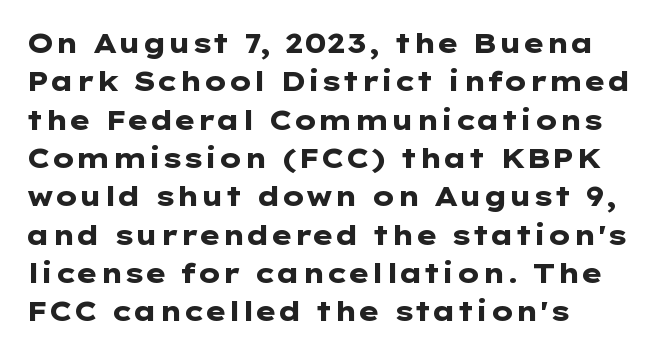
Q: Is the text bold? A: Yes.
Q: Is the text italic (slanted)? A: No, it is upright.
Q: Is the text underlined? A: No.
Q: How is the paragraph aligned? A: Left-aligned.
Q: Is the spacing between letters normal or unusually wide? A: Normal.
Q: Is the spacing between lines tight, normal or loose? A: Normal.
